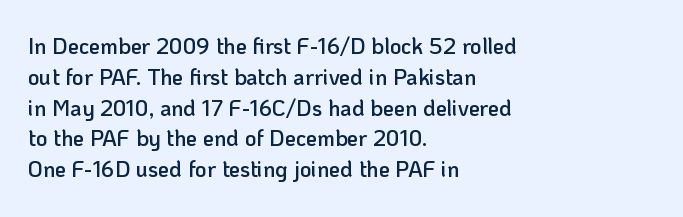
{"italic": "no", "bold": "semi", "underline": "no", "align": "left", "line_spacing": "normal", "line_spacing_ratio": 1.4, "letter_spacing": "normal", "letter_spacing_em": 0.0, "glyph_px": 22}
